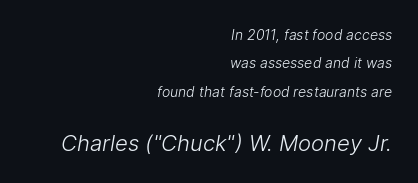
Q: Is the text bold? A: No.
Q: Is the text underlined? A: No.
Q: How is the paragraph aligned? A: Right-aligned.
Q: Is the spacing between letters normal or unusually wide? A: Normal.
Q: Is the spacing between lines tight, normal or loose? A: Loose.
Q: Which block of text is set in a larger size, the first (top) or the second (bottom)? A: The second (bottom) one.
